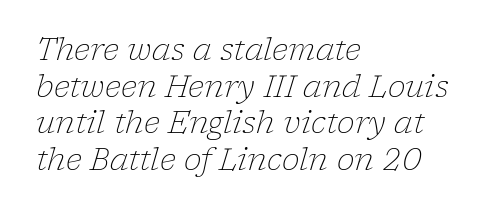
{"serif": "yes", "italic": "yes", "lean": "right", "slant_degrees": 17, "bold": "no", "weight": "light", "width": "normal", "stroke_contrast": "low", "x_height": "medium", "monospaced": "no", "underline": "no", "align": "left", "line_spacing_ratio": 1.22, "letter_spacing": "normal", "letter_spacing_em": 0.0, "glyph_px": 30}
